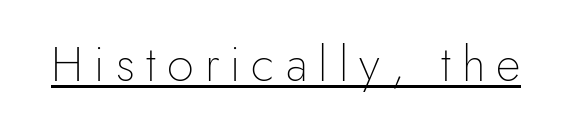
{"serif": "no", "italic": "no", "bold": "no", "weight": "thin", "width": "normal", "stroke_contrast": "low", "x_height": "small", "monospaced": "no", "underline": "yes", "letter_spacing": "wide", "letter_spacing_em": 0.23, "glyph_px": 48}
